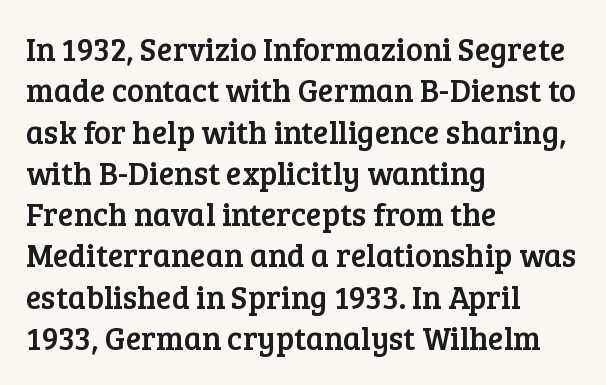
The image shows 32 px serif type, upright; set left-aligned, normal line spacing (1.29x), normal letter spacing, not underlined; low stroke contrast and a medium x-height.
